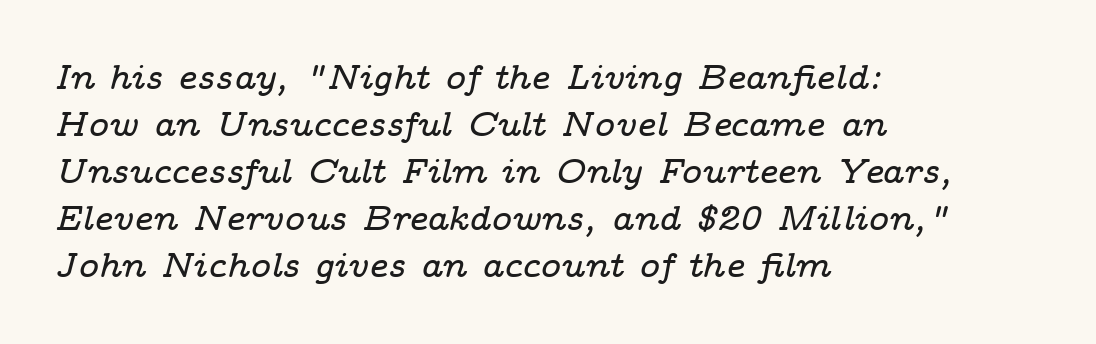
The image shows 35 px wide serif type, italic (leaning right); set left-aligned, normal line spacing (1.34x), normal letter spacing, not underlined; low stroke contrast and a medium x-height.
